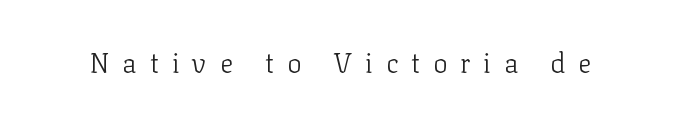
Q: Is the text bold? A: No.
Q: Is the text italic (slanted)? A: No, it is upright.
Q: Is the text underlined? A: No.
Q: Is the spacing between letters normal or unusually wide? A: Unusually wide.
